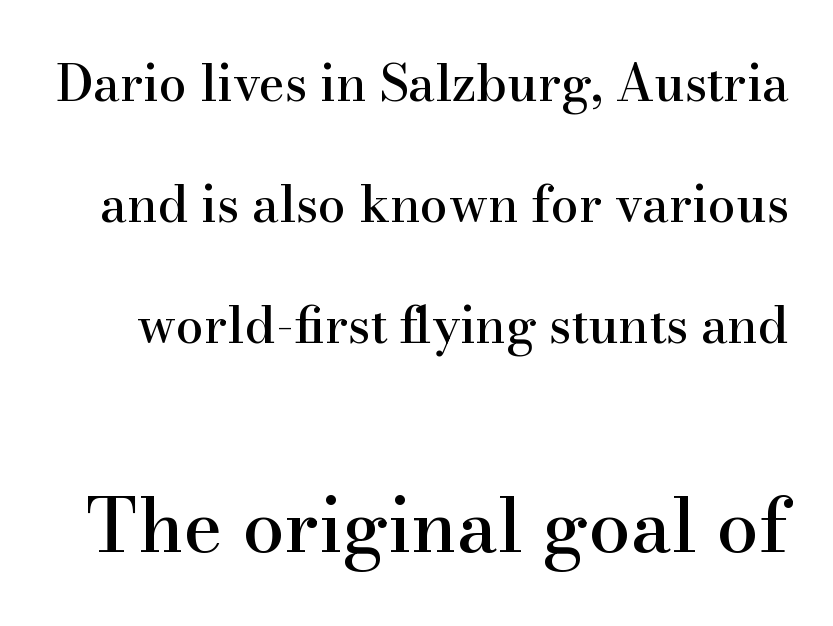
The image shows 75 px serif type, upright; set loose line spacing (2.42x), normal letter spacing, not underlined; the second (bottom) block is 1.5x larger; high stroke contrast and a small x-height.
